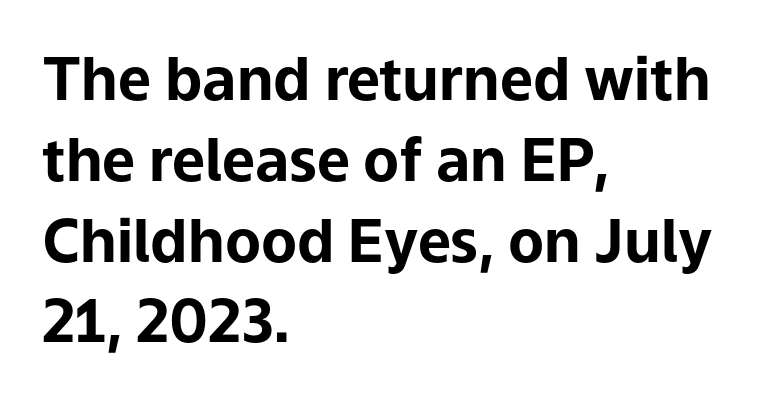
{"serif": "no", "italic": "no", "bold": "yes", "weight": "bold", "width": "normal", "stroke_contrast": "low", "x_height": "medium", "monospaced": "no", "underline": "no", "align": "left", "line_spacing": "normal", "line_spacing_ratio": 1.37, "letter_spacing": "normal", "letter_spacing_em": 0.0, "glyph_px": 59}
